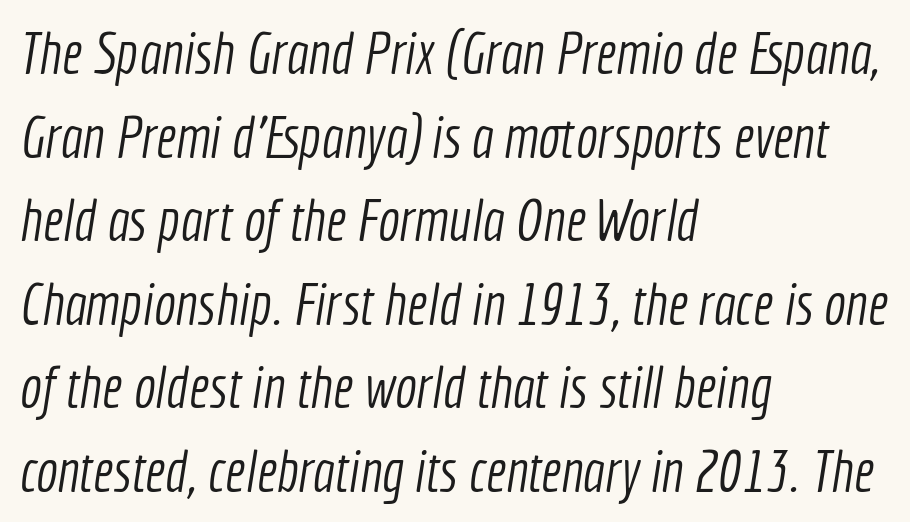
What stands out about the letter spacing? Nothing — it is the standard amount. The passage shown is typeset with a sans-serif family. Bold? No — there's no thickening of the strokes. What's the leading like? Ordinary, nothing unusual. Words float on clear page, feet unadorned. Looks like regular typesetting: each glyph gets only the width it needs.
